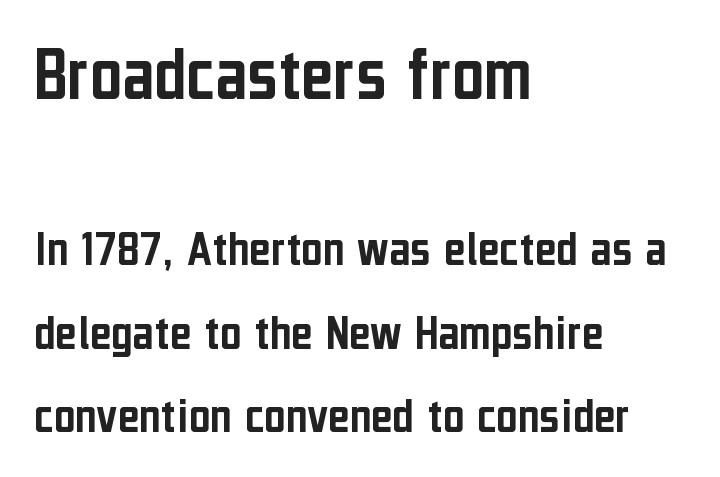
{"serif": "no", "italic": "no", "width": "condensed", "stroke_contrast": "low", "x_height": "medium", "monospaced": "no", "underline": "no", "align": "left", "line_spacing": "normal", "line_spacing_ratio": 1.61, "letter_spacing": "normal", "letter_spacing_em": 0.0, "larger_block": "first", "size_ratio": 1.5, "glyph_px": 78}
